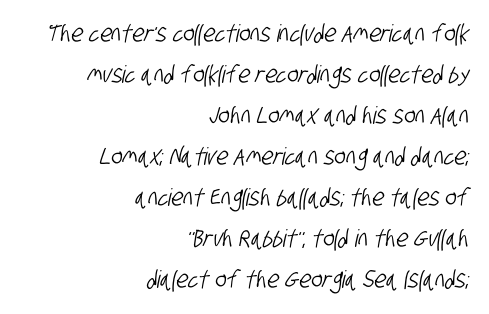
The image shows 24 px text type; set right-aligned, line spacing 1.71x, normal letter spacing, not underlined.
